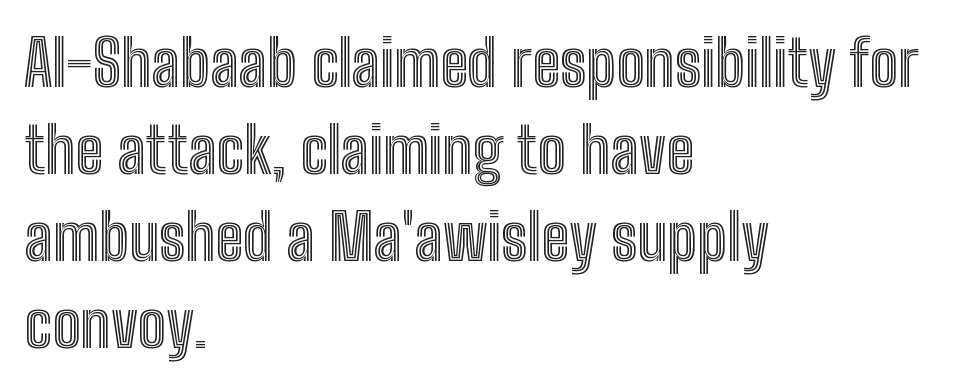
{"italic": "no", "width": "condensed", "x_height": "medium", "monospaced": "no", "underline": "no", "align": "left", "line_spacing": "normal", "line_spacing_ratio": 1.36, "letter_spacing": "normal", "letter_spacing_em": 0.0, "glyph_px": 64}
